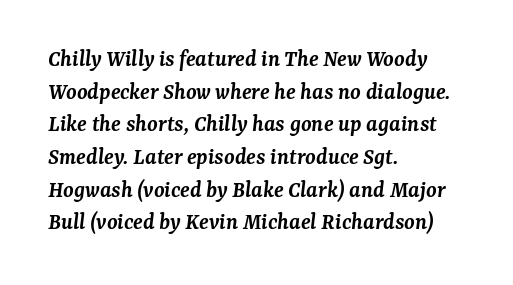
The image shows 24 px text type, italic (leaning right); set left-aligned, normal line spacing (1.36x), normal letter spacing, not underlined.
